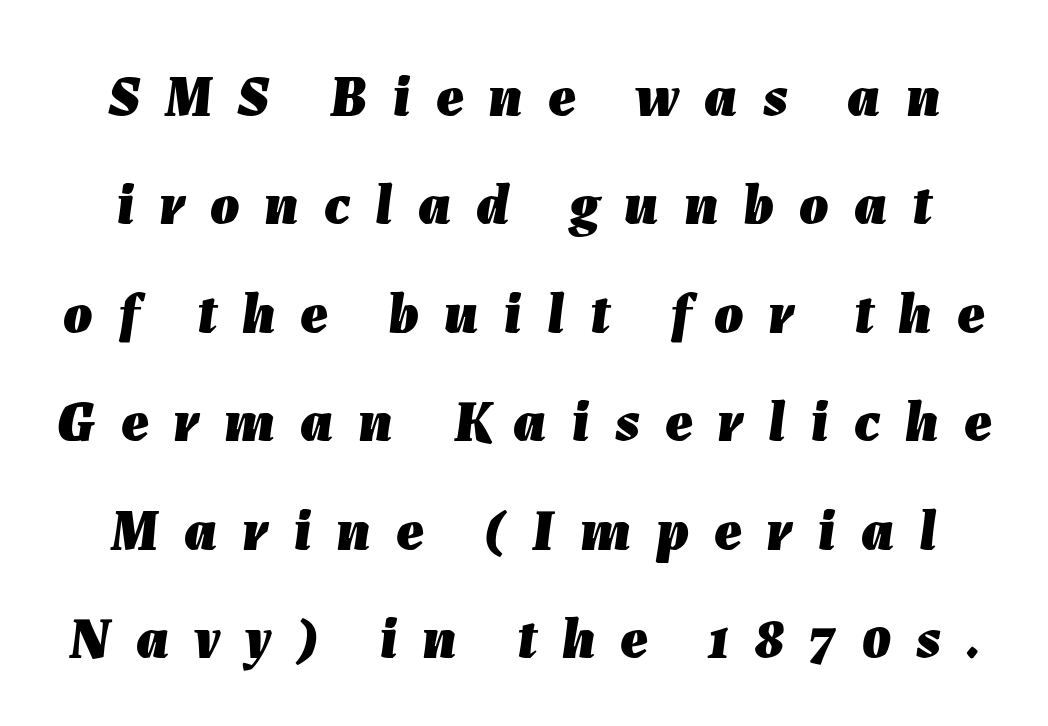
The image shows 58 px heavy type, italic (leaning right); set line spacing 1.87x, unusually wide letter spacing (+0.43 em), not underlined; low stroke contrast and a medium x-height.
